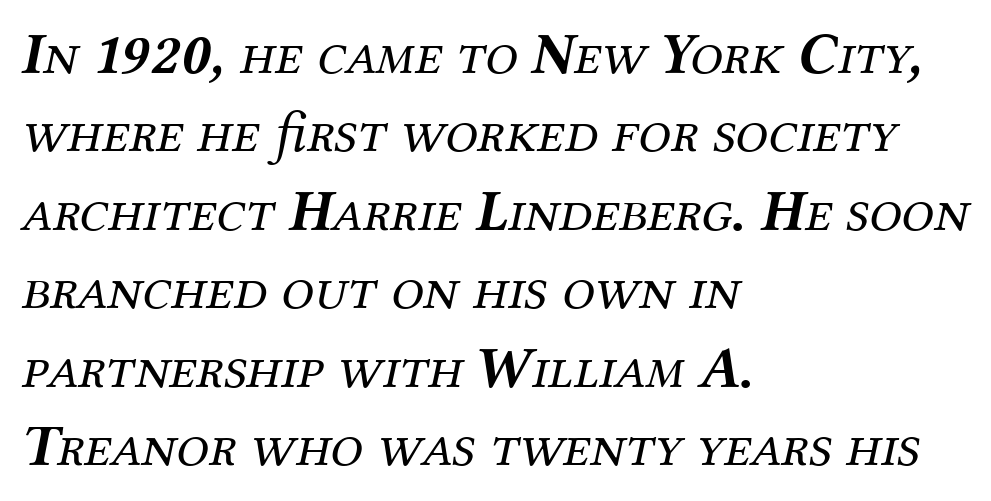
Line spacing here is normal. No word sits above an underline. Emphasis-style slanted type is in use. Horizontal alignment here is leftward, the default for most running prose.
